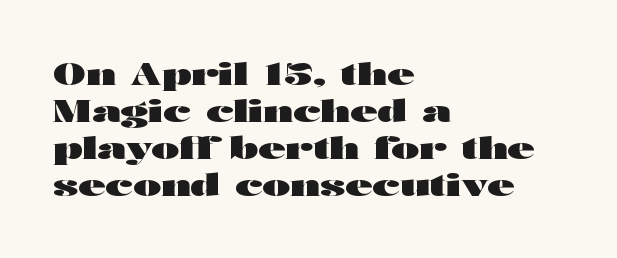
The image shows 30 px heavy, wide type, upright; set left-aligned, line spacing 1.23x, normal letter spacing, not underlined; high stroke contrast and a medium x-height.
